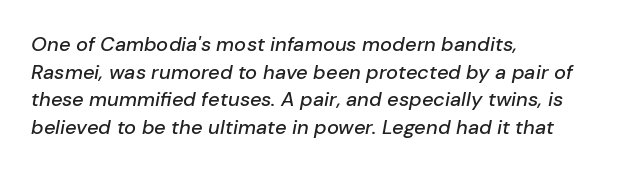
Q: Is the text italic (slanted)? A: Yes, it leans right by about 10 degrees.
Q: Is the text underlined? A: No.
Q: How is the paragraph aligned? A: Left-aligned.
Q: Is the spacing between letters normal or unusually wide? A: Normal.
Q: Is the spacing between lines tight, normal or loose? A: Normal.
